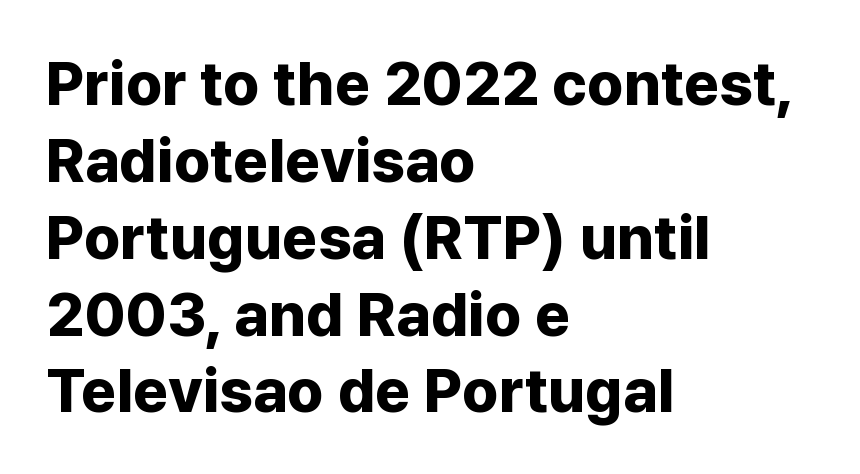
{"serif": "no", "italic": "no", "bold": "yes", "weight": "bold", "width": "normal", "stroke_contrast": "low", "x_height": "medium", "monospaced": "no", "underline": "no", "align": "left", "line_spacing": "normal", "line_spacing_ratio": 1.26, "letter_spacing": "normal", "letter_spacing_em": 0.0, "glyph_px": 61}
